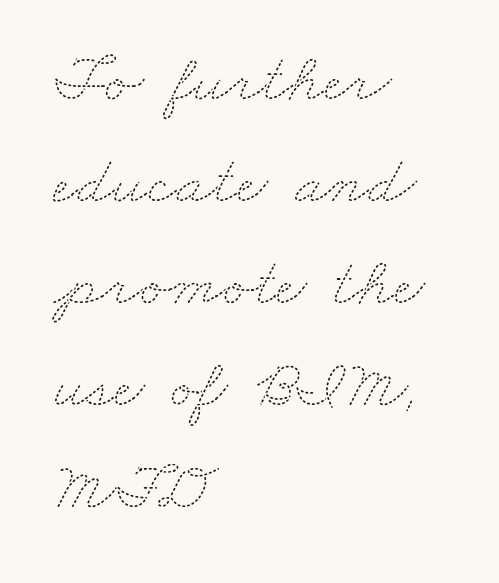
Q: Is the text bold? A: No.
Q: Is the text underlined? A: No.
Q: How is the paragraph aligned? A: Left-aligned.
Q: Is the spacing between letters normal or unusually wide? A: Normal.
Q: Is the spacing between lines tight, normal or loose? A: Normal.
Q: Width (condensed, normal, or wide)? A: Wide.
Q: Stroke contrast? A: Medium.
Q: x-height? A: Small.
Q: Monospaced? A: No.
